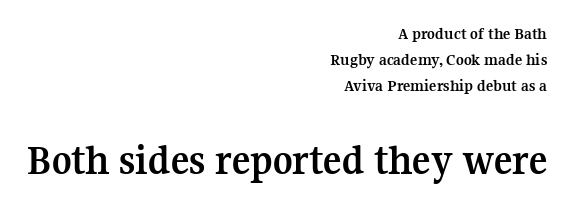
{"serif": "yes", "italic": "no", "bold": "yes", "weight": "semibold", "width": "normal", "stroke_contrast": "medium", "x_height": "medium", "monospaced": "no", "underline": "no", "align": "right", "line_spacing": "normal", "line_spacing_ratio": 1.52, "letter_spacing": "normal", "letter_spacing_em": 0.0, "larger_block": "second", "size_ratio": 2.53, "glyph_px": 43}
